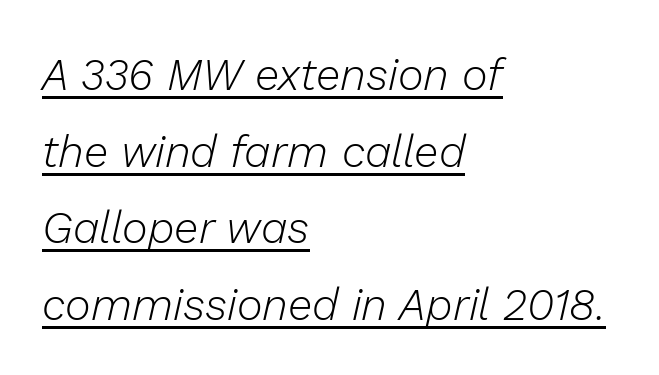
{"italic": "yes", "lean": "right", "slant_degrees": 13, "bold": "no", "weight": "light", "width": "normal", "stroke_contrast": "low", "x_height": "medium", "monospaced": "no", "underline": "yes", "align": "left", "line_spacing_ratio": 1.74, "letter_spacing": "normal", "letter_spacing_em": 0.0, "glyph_px": 44}
